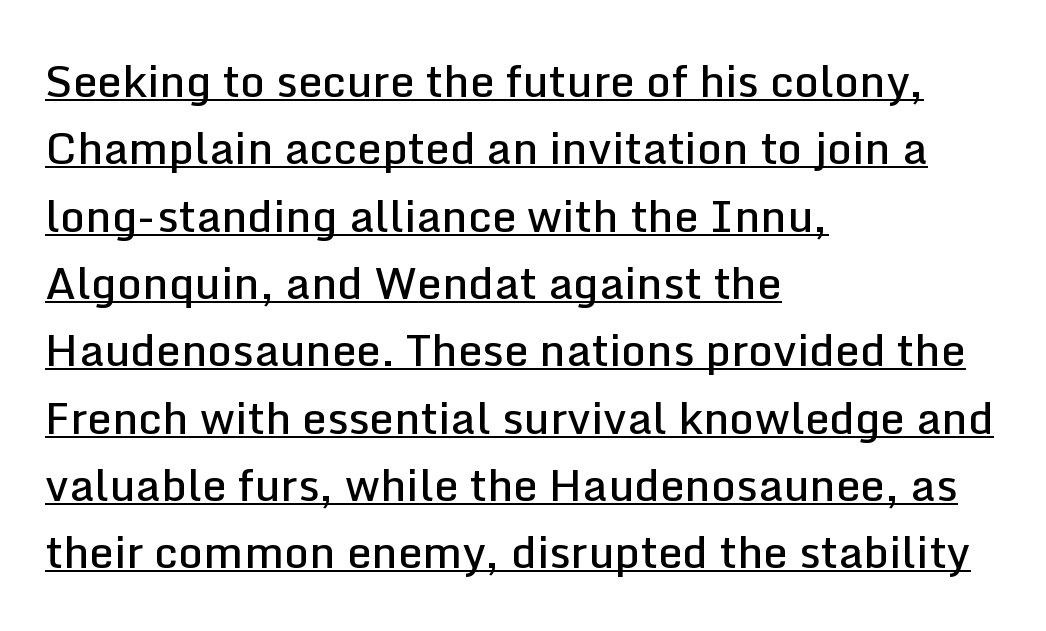
The image shows 44 px semibold sans-serif type, upright; set left-aligned, normal line spacing (1.53x), normal letter spacing, underlined; low stroke contrast and a medium x-height.
